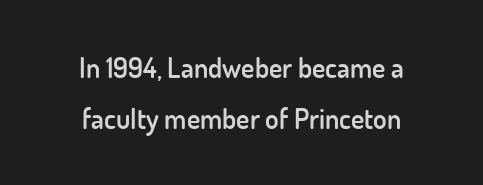
The image shows 28 px semibold sans-serif type, upright; set centered, line spacing 1.81x, normal letter spacing, not underlined; low stroke contrast and a small x-height.
